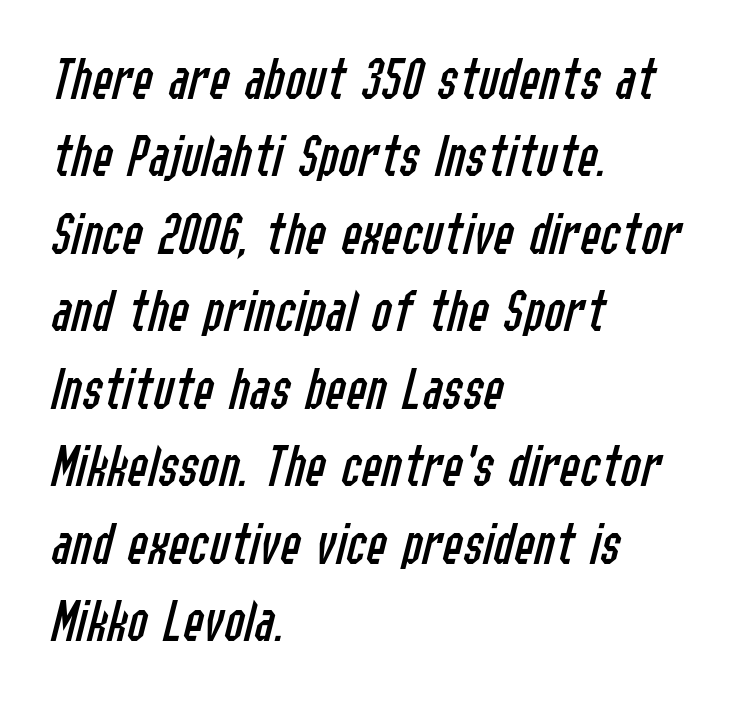
Q: Is the text bold? A: No.
Q: Is the text italic (slanted)? A: Yes, it leans right by about 14 degrees.
Q: Is the text underlined? A: No.
Q: How is the paragraph aligned? A: Left-aligned.
Q: Is the spacing between letters normal or unusually wide? A: Normal.
Q: Is the spacing between lines tight, normal or loose? A: Normal.
Q: Width (condensed, normal, or wide)? A: Condensed.
Q: Stroke contrast? A: Low.
Q: x-height? A: Medium.
Q: Monospaced? A: No.
